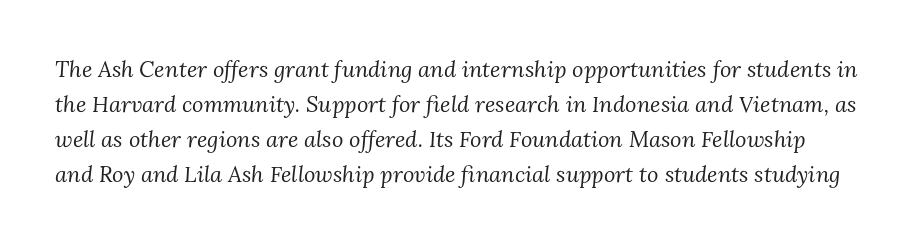
{"italic": "yes", "lean": "right", "slant_degrees": 3, "bold": "no", "underline": "no", "line_spacing": "normal", "line_spacing_ratio": 1.59, "letter_spacing": "normal", "letter_spacing_em": 0.0, "glyph_px": 22}
